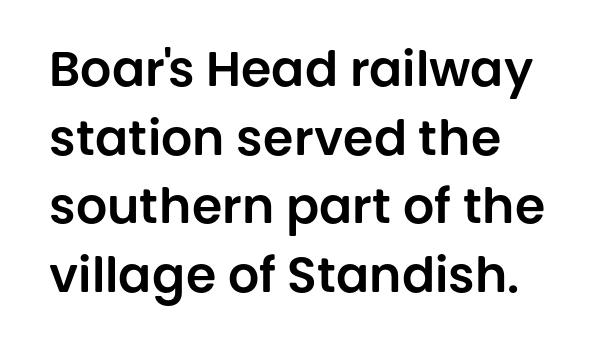
The letterforms sit shoulder to shoulder at normal distance. This sample uses a sans-serif face. The gap between lines stays unmarked. This sample has the flowing, uneven cadence of proportional lettering.
